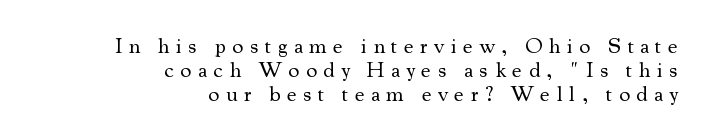
{"italic": "no", "bold": "no", "underline": "no", "align": "right", "line_spacing": "tight", "line_spacing_ratio": 1.09, "letter_spacing": "wide", "letter_spacing_em": 0.29, "glyph_px": 22}
